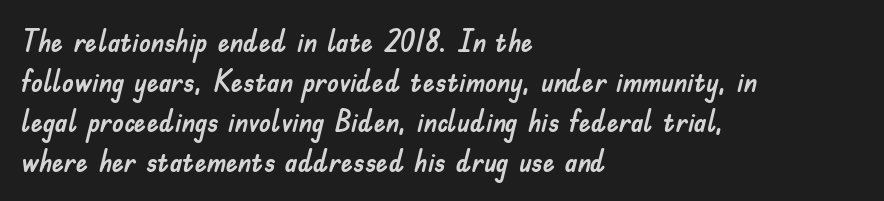
Q: Is the text italic (slanted)? A: Yes.
Q: Is the typeface a serif or a sans-serif typeface? A: Sans-serif.
Q: Is the text underlined? A: No.
Q: How is the paragraph aligned? A: Left-aligned.
Q: Is the spacing between letters normal or unusually wide? A: Normal.
Q: Is the spacing between lines tight, normal or loose? A: Normal.
Q: Width (condensed, normal, or wide)? A: Normal.
Q: Stroke contrast? A: Low.
Q: x-height? A: Small.
Q: Monospaced? A: No.
